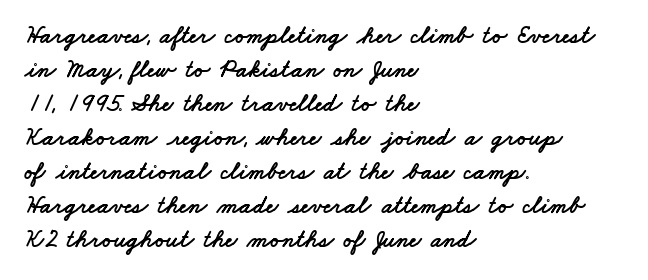
Q: Is the text underlined? A: No.
Q: How is the paragraph aligned? A: Left-aligned.
Q: Is the spacing between letters normal or unusually wide? A: Normal.
Q: Is the spacing between lines tight, normal or loose? A: Normal.
